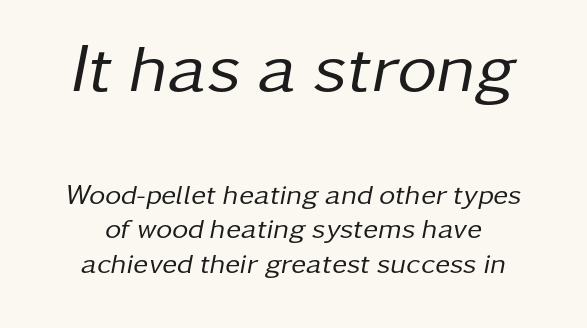
Q: Is the text bold? A: No.
Q: Is the text italic (slanted)? A: Yes, it leans right by about 11 degrees.
Q: Is the text underlined? A: No.
Q: Is the spacing between letters normal or unusually wide? A: Normal.
Q: Which block of text is set in a larger size, the first (top) or the second (bottom)? A: The first (top) one.
Q: Width (condensed, normal, or wide)? A: Normal.
Q: Stroke contrast? A: Low.
Q: x-height? A: Medium.
Q: Monospaced? A: No.
